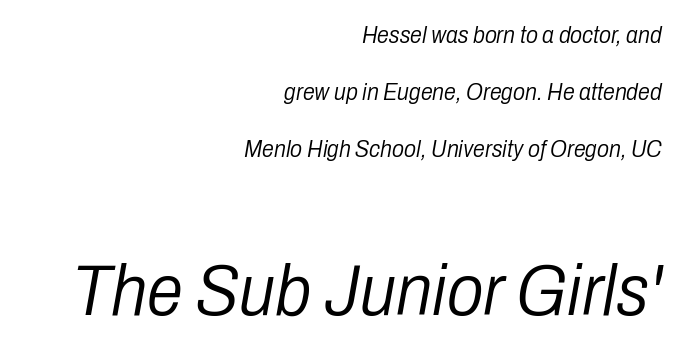
The image shows 73 px light, condensed type, italic (leaning right); set right-aligned, loose line spacing (2.37x), normal letter spacing, not underlined; the second (bottom) block is 3.04x larger; low stroke contrast and a medium x-height.
